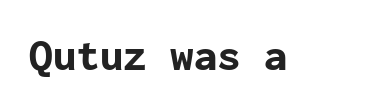
Q: Is the text bold? A: Yes.
Q: Is the text italic (slanted)? A: No, it is upright.
Q: Is the typeface a serif or a sans-serif typeface? A: Sans-serif.
Q: Is the text underlined? A: No.
Q: Is the spacing between letters normal or unusually wide? A: Normal.
Q: Width (condensed, normal, or wide)? A: Normal.
Q: Stroke contrast? A: Low.
Q: x-height? A: Medium.
